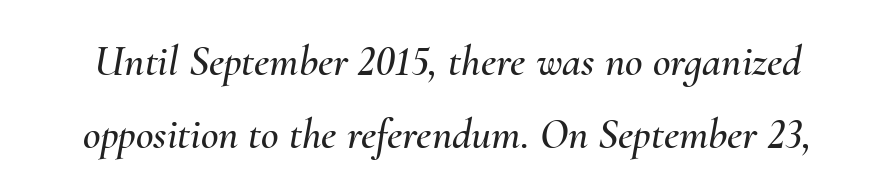
Q: Is the text italic (slanted)? A: Yes, it leans right by about 10 degrees.
Q: Is the text underlined? A: No.
Q: Is the spacing between letters normal or unusually wide? A: Normal.
Q: Is the spacing between lines tight, normal or loose? A: Normal.
Q: Width (condensed, normal, or wide)? A: Normal.
Q: Stroke contrast? A: Medium.
Q: x-height? A: Small.
Q: Monospaced? A: No.
